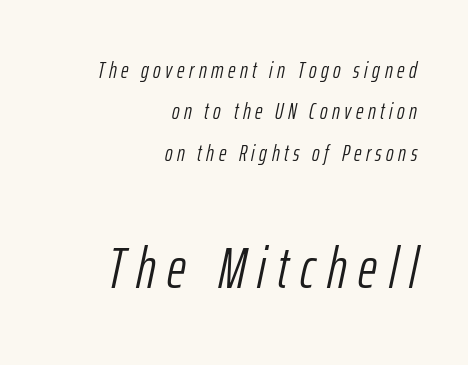
The image shows 58 px light, condensed type, italic (leaning right); set right-aligned, line spacing 1.8x, unusually wide letter spacing (+0.2 em), not underlined; the second (bottom) block is 2.52x larger; low stroke contrast and a medium x-height.
